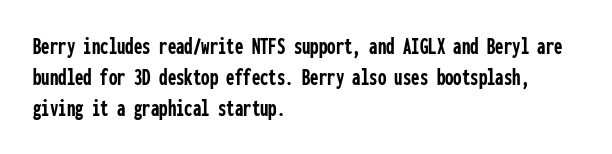
If you measured baseline to baseline, you'd find a middling distance. The specimen reads as upright at a glance. Glyph-to-glyph distance matches everyday printed text. Heavy, bold letterforms. Each row of text sits above clean, open space.
